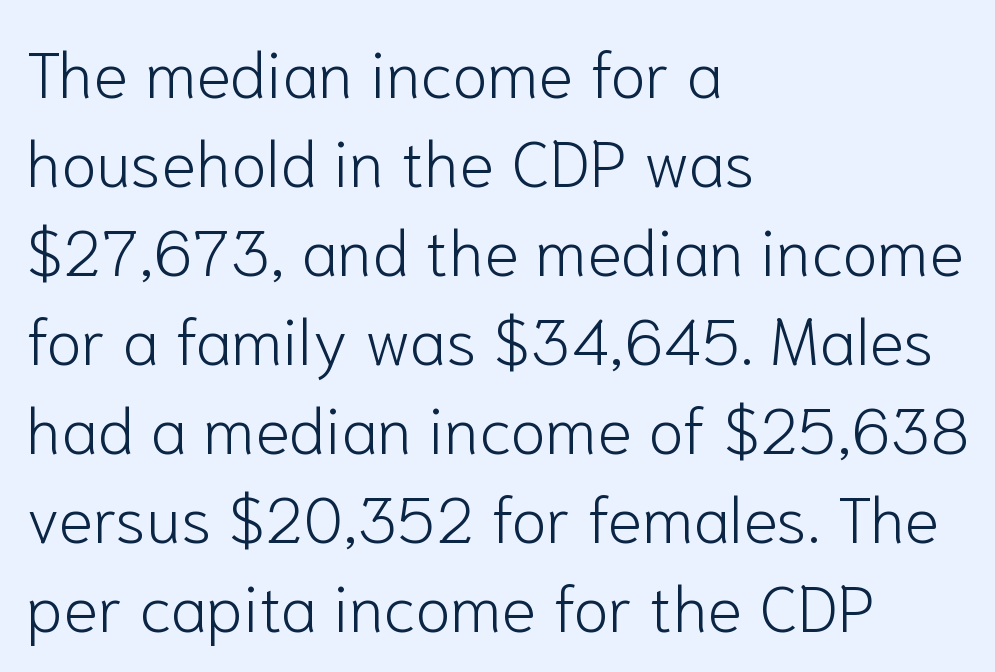
Q: Is the text bold? A: No.
Q: Is the text italic (slanted)? A: No, it is upright.
Q: Is the typeface a serif or a sans-serif typeface? A: Sans-serif.
Q: Is the text underlined? A: No.
Q: How is the paragraph aligned? A: Left-aligned.
Q: Is the spacing between letters normal or unusually wide? A: Normal.
Q: Is the spacing between lines tight, normal or loose? A: Normal.
Q: Width (condensed, normal, or wide)? A: Normal.
Q: Stroke contrast? A: Low.
Q: x-height? A: Medium.
Q: Monospaced? A: No.
